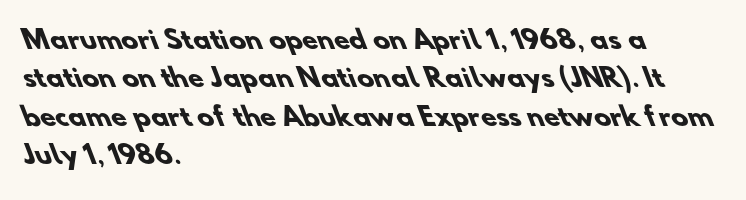
Q: Is the text bold? A: Yes.
Q: Is the text underlined? A: No.
Q: How is the paragraph aligned? A: Left-aligned.
Q: Is the spacing between letters normal or unusually wide? A: Normal.
Q: Is the spacing between lines tight, normal or loose? A: Normal.
